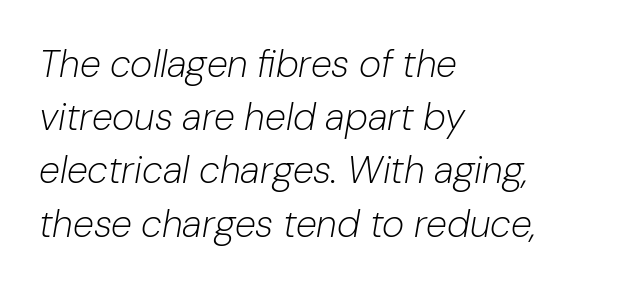
In terms of leading, this rendering sits right in the middle. The area under the type is left untouched. The typeface has the unassuming heft of standard copy or less. Is this a fixed-width face? No — the glyphs have proportional, varying widths. The face used here has a pronounced slope to its letters. One-word summary of the alignment: left.
